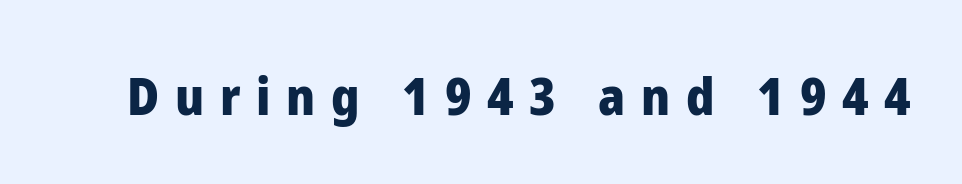
Q: Is the text bold? A: Yes.
Q: Is the text italic (slanted)? A: No, it is upright.
Q: Is the typeface a serif or a sans-serif typeface? A: Sans-serif.
Q: Is the text underlined? A: No.
Q: Is the spacing between letters normal or unusually wide? A: Unusually wide.
Q: Width (condensed, normal, or wide)? A: Normal.
Q: Stroke contrast? A: Low.
Q: x-height? A: Medium.
Q: Monospaced? A: No.
